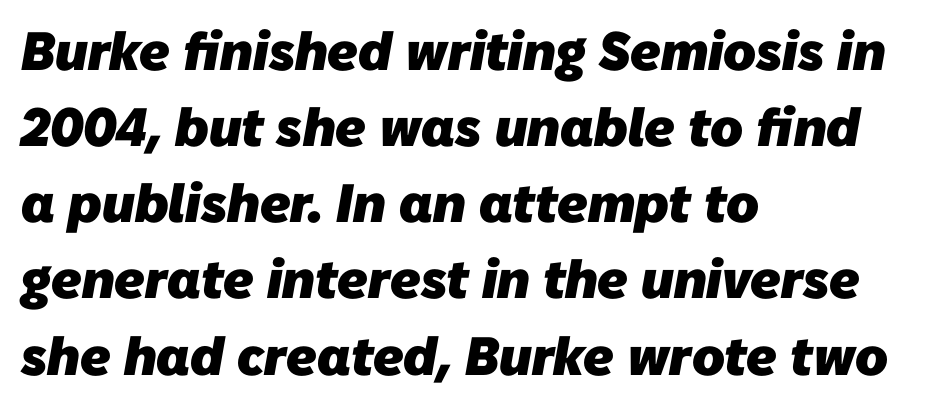
The rendering shows plain stroke endings on the letterforms — a sans-serif design. This sample has the flowing, uneven cadence of proportional lettering. Which margin do the lines hug? The left one — the right edge is uneven. Bare-footed words on every line.
